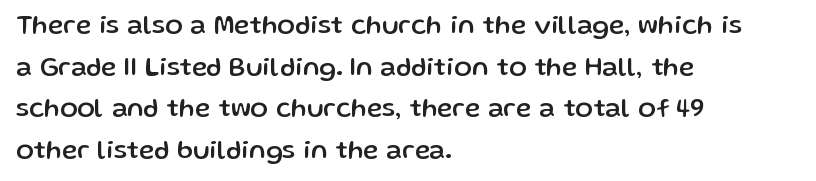
The glyphs are unaccompanied by any horizontal stroke below them. Nope, not italic — everything's standing straight. This sample keeps an unexceptional amount of space between lines. The lines are quadded left. Characters follow at the spacing the type designer built in.
